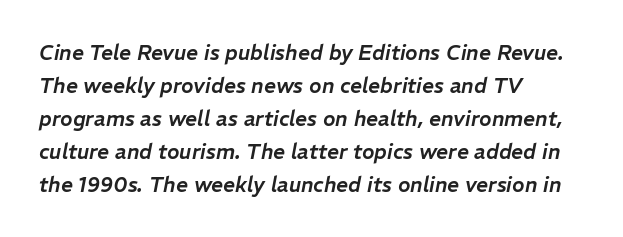
The line-height multiplier appears to be the usual default. Anything drawn beneath the words? Only blank space. Compared with a centered layout, this one pins lines to the left instead. The lettering tilts uniformly, giving the passage an italic look. There is no visible air inserted between adjacent glyphs.
